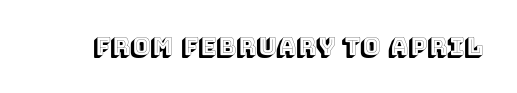
The image shows 24 px text type, upright; set normal letter spacing, not underlined.
